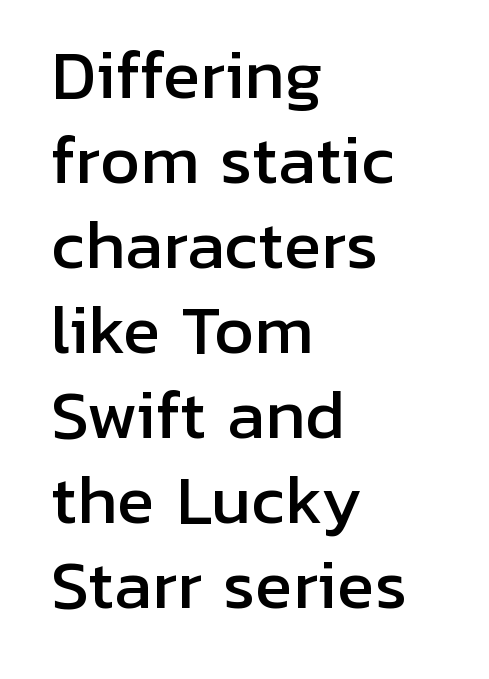
Q: Is the text italic (slanted)? A: No, it is upright.
Q: Is the typeface a serif or a sans-serif typeface? A: Sans-serif.
Q: Is the text underlined? A: No.
Q: How is the paragraph aligned? A: Left-aligned.
Q: Is the spacing between letters normal or unusually wide? A: Normal.
Q: Is the spacing between lines tight, normal or loose? A: Normal.
Q: Width (condensed, normal, or wide)? A: Normal.
Q: Stroke contrast? A: Low.
Q: x-height? A: Medium.
Q: Monospaced? A: No.
